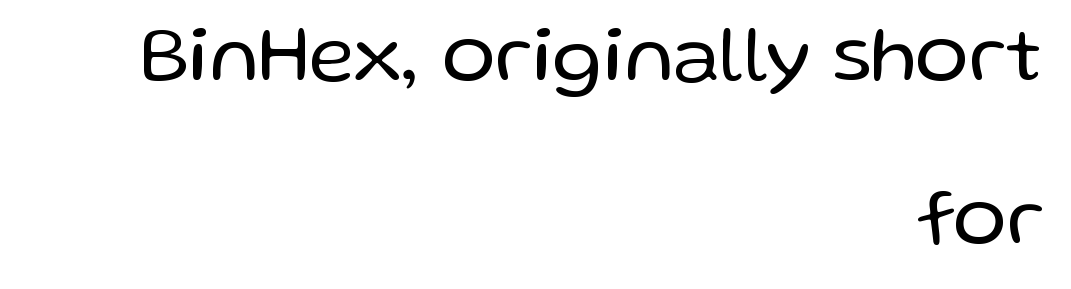
Q: Is the text bold? A: No.
Q: Is the text italic (slanted)? A: No, it is upright.
Q: Is the typeface a serif or a sans-serif typeface? A: Sans-serif.
Q: Is the text underlined? A: No.
Q: How is the paragraph aligned? A: Right-aligned.
Q: Is the spacing between letters normal or unusually wide? A: Normal.
Q: Is the spacing between lines tight, normal or loose? A: Loose.
Q: Width (condensed, normal, or wide)? A: Normal.
Q: Stroke contrast? A: Low.
Q: x-height? A: Medium.
Q: Monospaced? A: No.
